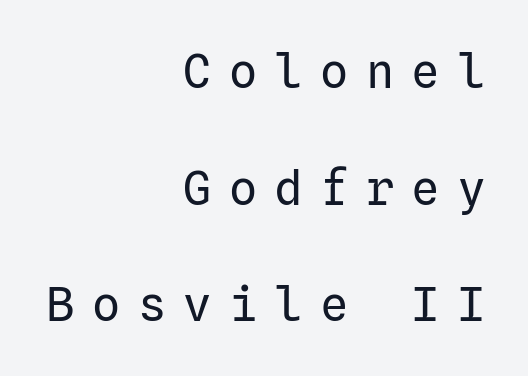
Q: Is the text bold? A: No.
Q: Is the text italic (slanted)? A: No, it is upright.
Q: Is the typeface a serif or a sans-serif typeface? A: Sans-serif.
Q: Is the text underlined? A: No.
Q: How is the paragraph aligned? A: Right-aligned.
Q: Is the spacing between letters normal or unusually wide? A: Unusually wide.
Q: Is the spacing between lines tight, normal or loose? A: Loose.
Q: Width (condensed, normal, or wide)? A: Normal.
Q: Stroke contrast? A: Low.
Q: x-height? A: Medium.
